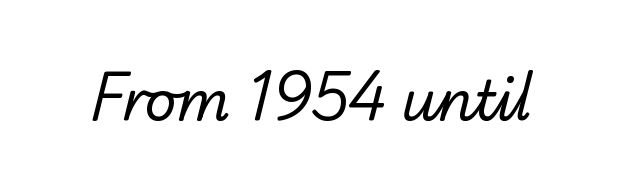
{"serif": "no", "bold": "no", "weight": "regular", "width": "normal", "stroke_contrast": "low", "x_height": "small", "monospaced": "no", "underline": "no", "letter_spacing": "normal", "letter_spacing_em": 0.0, "glyph_px": 55}
